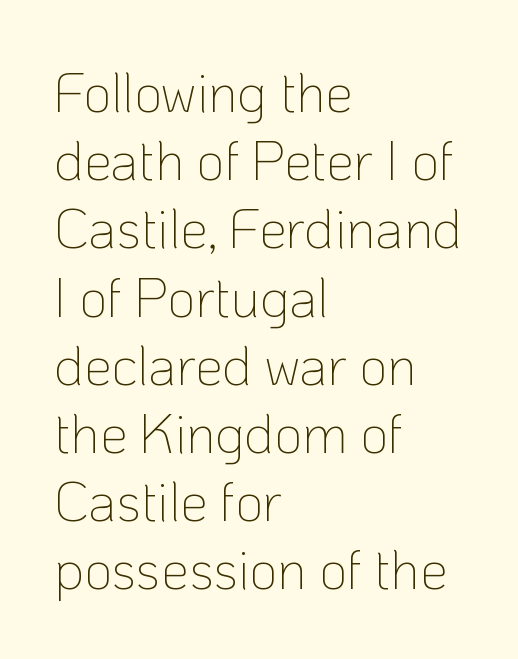
Q: Is the text bold? A: No.
Q: Is the text italic (slanted)? A: No, it is upright.
Q: Is the typeface a serif or a sans-serif typeface? A: Sans-serif.
Q: Is the text underlined? A: No.
Q: How is the paragraph aligned? A: Left-aligned.
Q: Is the spacing between letters normal or unusually wide? A: Normal.
Q: Width (condensed, normal, or wide)? A: Normal.
Q: Stroke contrast? A: Low.
Q: x-height? A: Medium.
Q: Monospaced? A: No.
